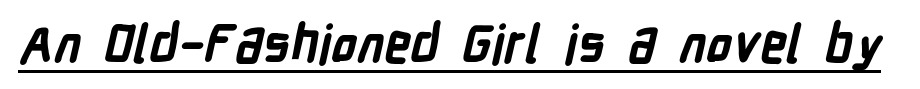
Q: Is the text bold? A: Yes.
Q: Is the typeface a serif or a sans-serif typeface? A: Sans-serif.
Q: Is the text underlined? A: Yes.
Q: Is the spacing between letters normal or unusually wide? A: Normal.
Q: Width (condensed, normal, or wide)? A: Condensed.
Q: Stroke contrast? A: Low.
Q: x-height? A: Medium.
Q: Monospaced? A: No.
